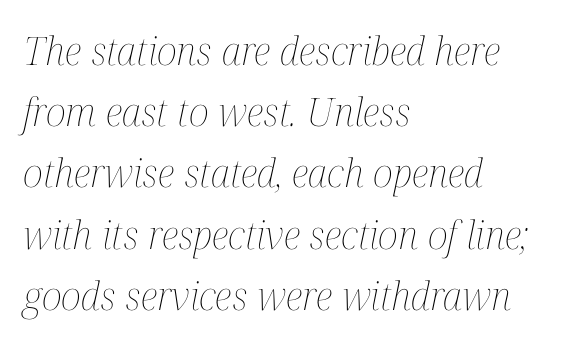
The image shows 39 px thin, condensed type, italic (leaning right); set left-aligned, normal line spacing (1.57x), normal letter spacing, not underlined; medium stroke contrast and a medium x-height.
